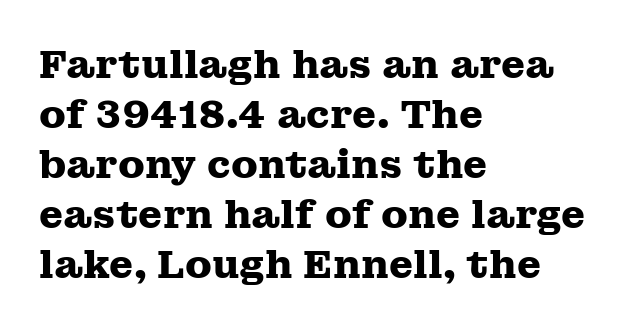
A classic flush-left, rag-right setting is used for this passage. A normal amount of white space separates one row of letters from the next. Every stem runs plumb, perpendicular to the baseline. Heavy-handed strokes throughout: this text is bold. Are there feet on the stems? There are — it's a serif. Rule under the text: the space is simply empty.
